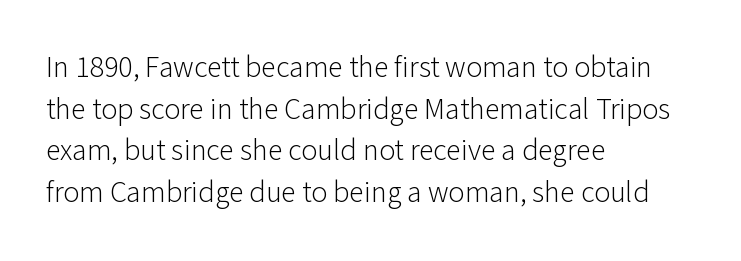
The image shows 30 px light sans-serif type, upright; set left-aligned, normal line spacing (1.39x), normal letter spacing, not underlined; low stroke contrast and a medium x-height.
